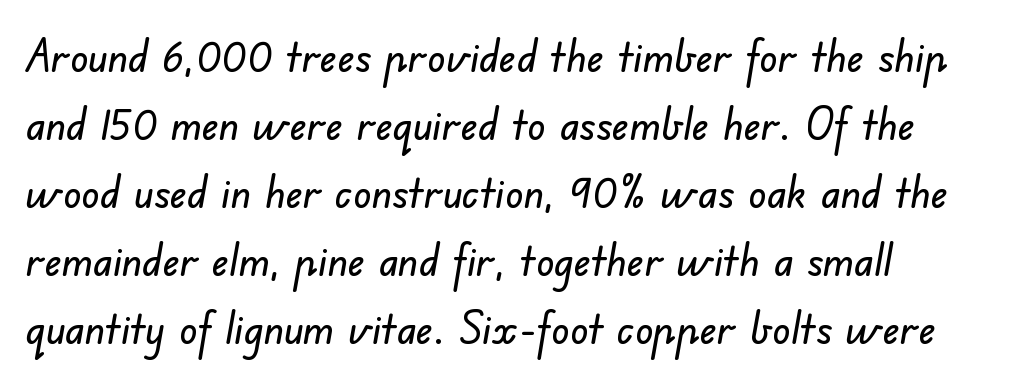
The image shows 45 px sans-serif type; set left-aligned, normal line spacing (1.51x), normal letter spacing, not underlined; low stroke contrast and a small x-height.
